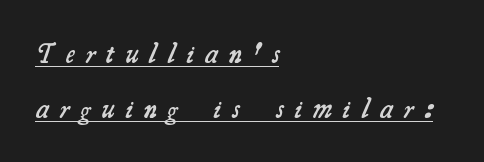
{"serif": "yes", "bold": "semi", "weight": "semibold", "width": "normal", "stroke_contrast": "medium", "x_height": "small", "monospaced": "no", "underline": "yes", "align": "left", "line_spacing": "loose", "line_spacing_ratio": 1.96, "letter_spacing": "wide", "letter_spacing_em": 0.41, "glyph_px": 28}
